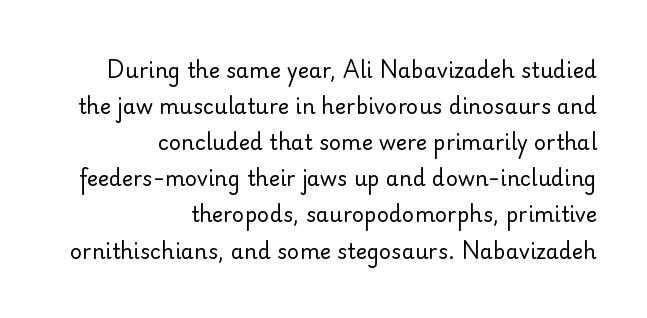
Q: Is the text bold? A: No.
Q: Is the text italic (slanted)? A: No, it is upright.
Q: Is the text underlined? A: No.
Q: How is the paragraph aligned? A: Right-aligned.
Q: Is the spacing between letters normal or unusually wide? A: Normal.
